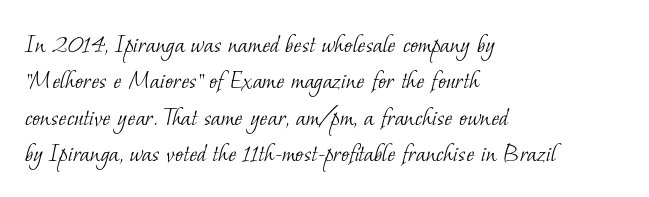
Q: Is the text bold? A: No.
Q: Is the text underlined? A: No.
Q: How is the paragraph aligned? A: Left-aligned.
Q: Is the spacing between letters normal or unusually wide? A: Normal.
Q: Is the spacing between lines tight, normal or loose? A: Normal.
